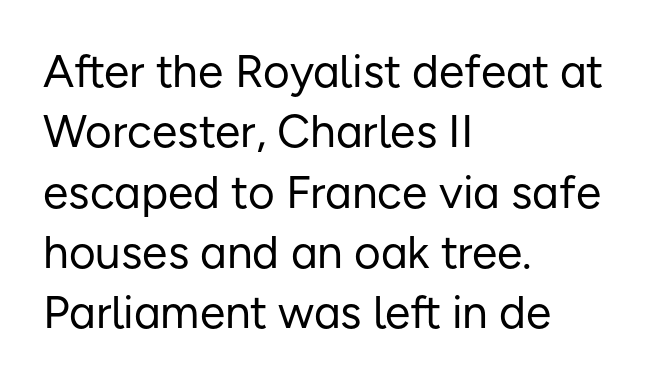
{"serif": "no", "italic": "no", "bold": "no", "weight": "regular", "width": "normal", "stroke_contrast": "low", "x_height": "medium", "monospaced": "no", "underline": "no", "align": "left", "line_spacing": "normal", "line_spacing_ratio": 1.31, "letter_spacing": "normal", "letter_spacing_em": 0.0, "glyph_px": 46}
